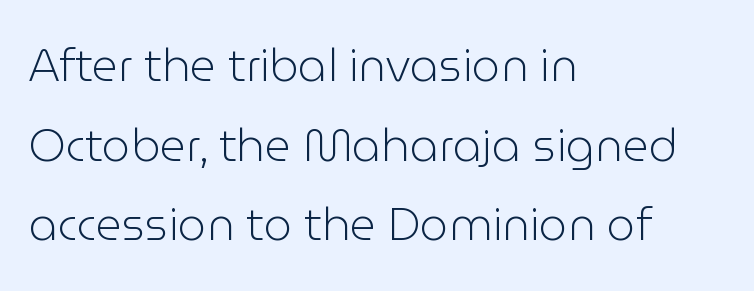
{"serif": "no", "italic": "no", "bold": "no", "weight": "light", "width": "normal", "stroke_contrast": "low", "x_height": "medium", "monospaced": "no", "underline": "no", "align": "left", "line_spacing_ratio": 1.77, "letter_spacing": "normal", "letter_spacing_em": 0.0, "glyph_px": 45}
